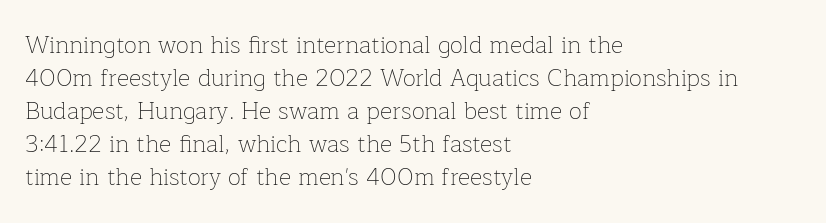
Horizontally, the lines are justified to the leading edge only. A roman cut, with each character standing at attention. The lines sit at an ordinary, default distance from one another. The font sits on the lighter half of the weight spectrum, regular included. Just letters on the line, the space beneath them empty. Standard letterfit; no display-style spreading of the glyphs.
